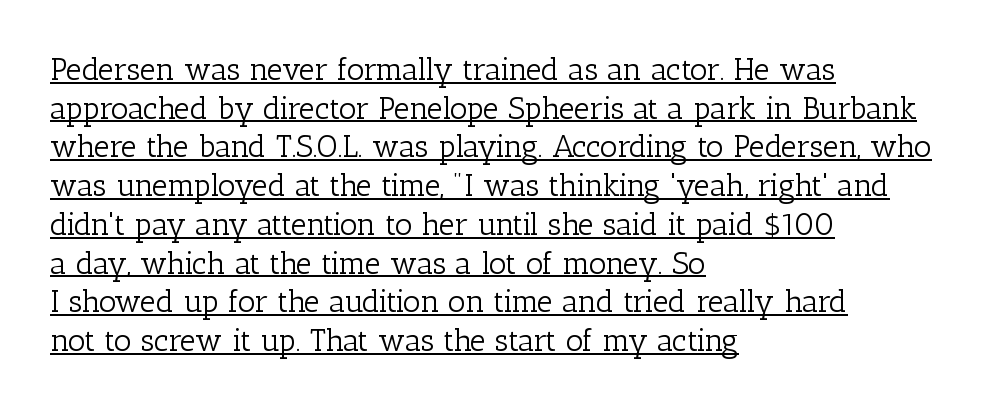
The image shows 31 px light serif type, upright; set left-aligned, normal line spacing (1.25x), normal letter spacing, underlined; low stroke contrast and a medium x-height.
